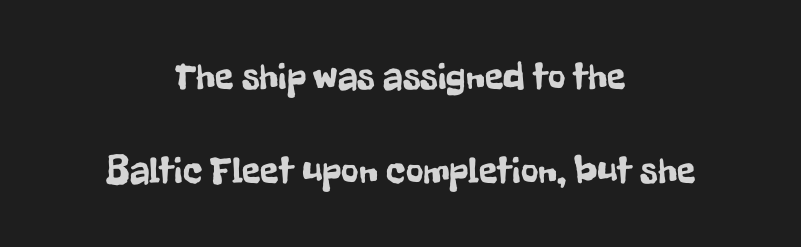
Teacher's note: observe the equal gaps on both sides — that is centered alignment. Horizontal bands of white between lines are thick stripes. Only glyphs here, with clear space below each row. The type sits square on the baseline with zero lean. Spacing between characters is what you'd get straight out of the box. Classification — sans serif.
